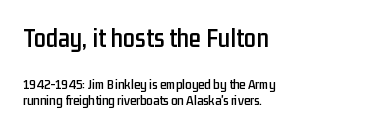
Here the first block reads like a headline and the second like body copy. Is the block centered? No — it sits flush against the left margin. Standard letterfit; no display-style spreading of the glyphs. Posture: upright roman. Rule under the text: the space is simply empty.
